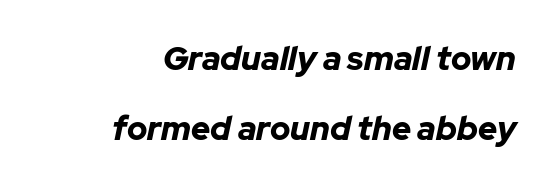
The passage shown is typed in a proportional face where columns would drift. The leading is generous, giving the passage an open texture. Each glyph is drawn with heavy, bold strokes. Horizontal alignment here is rightward, an uncommon choice for prose. No word sits above an underline. Does extra space separate the letters? No, they use regular spacing.
